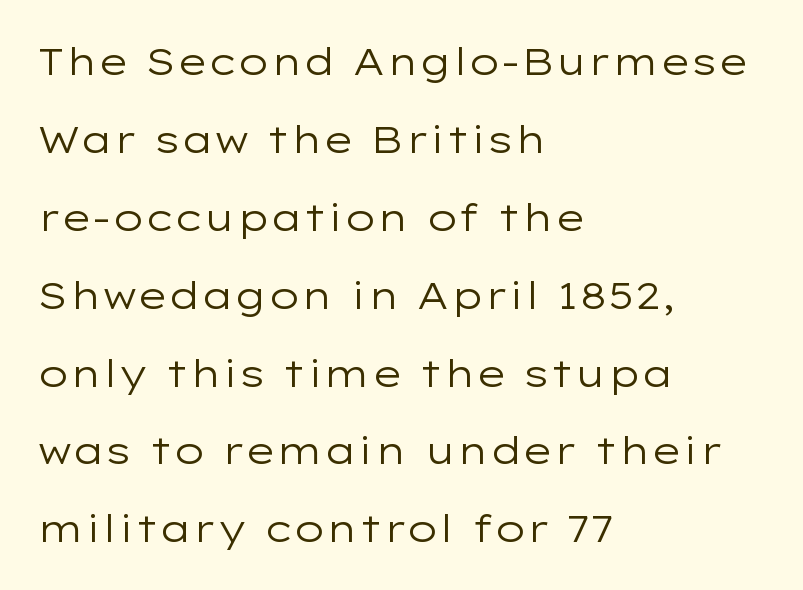
Is there much room between lines? Yes — plenty of vertical air separates them. The typesetter chose a ragged-right arrangement here. Glyph-to-glyph distance matches everyday printed text. A quiet, ordinary-to-light weight characterises the typeface.
